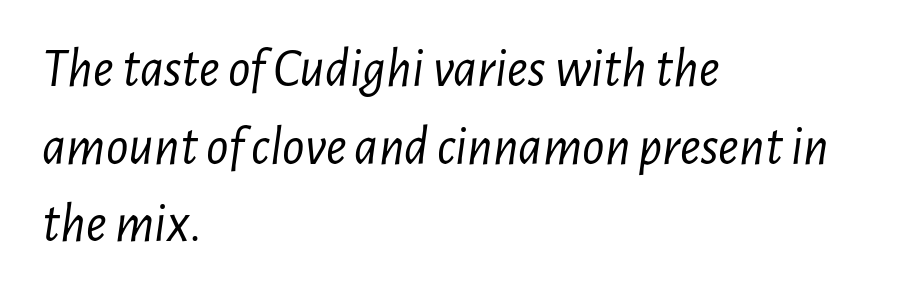
{"italic": "yes", "lean": "right", "slant_degrees": 7, "bold": "no", "weight": "light", "width": "condensed", "stroke_contrast": "low", "x_height": "medium", "monospaced": "no", "underline": "no", "align": "left", "line_spacing": "normal", "line_spacing_ratio": 1.41, "letter_spacing": "normal", "letter_spacing_em": 0.0, "glyph_px": 55}
